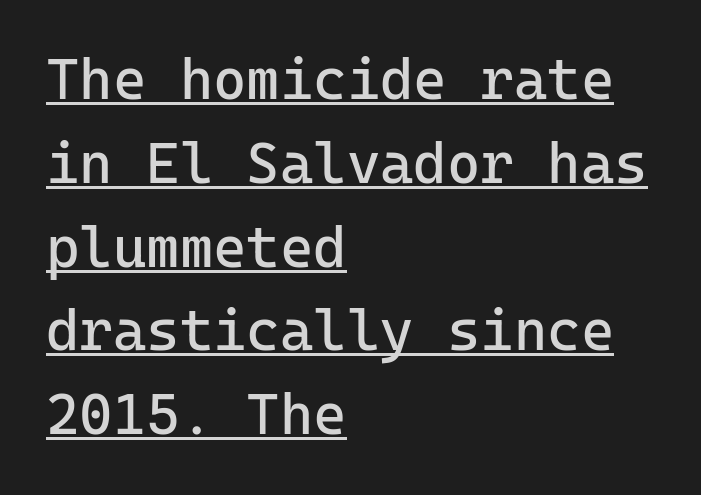
Q: Is the text bold? A: No.
Q: Is the text italic (slanted)? A: No, it is upright.
Q: Is the typeface a serif or a sans-serif typeface? A: Sans-serif.
Q: Is the text underlined? A: Yes.
Q: How is the paragraph aligned? A: Left-aligned.
Q: Is the spacing between letters normal or unusually wide? A: Normal.
Q: Is the spacing between lines tight, normal or loose? A: Normal.
Q: Width (condensed, normal, or wide)? A: Normal.
Q: Stroke contrast? A: Low.
Q: x-height? A: Medium.
Q: Monospaced? A: Yes.
